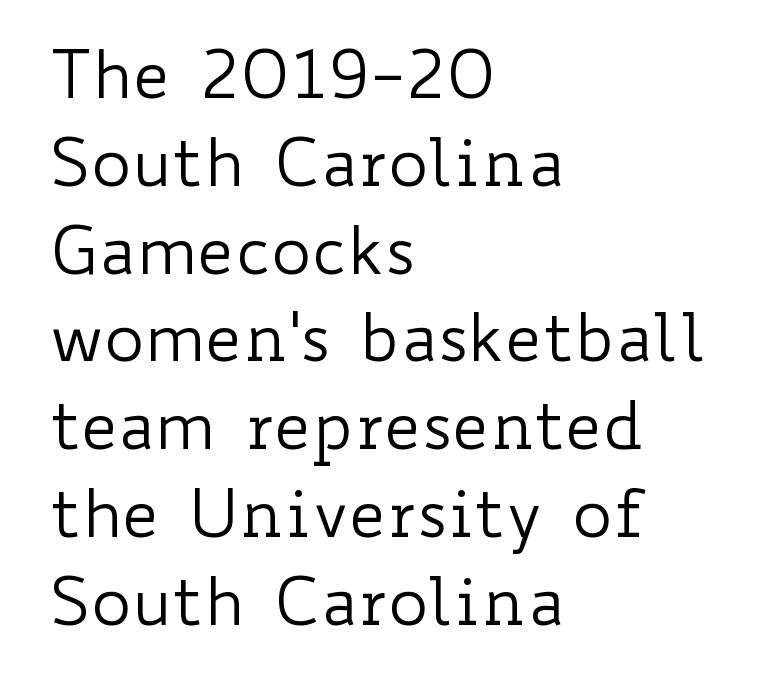
Q: Is the text bold? A: No.
Q: Is the text italic (slanted)? A: No, it is upright.
Q: Is the text underlined? A: No.
Q: How is the paragraph aligned? A: Left-aligned.
Q: Is the spacing between letters normal or unusually wide? A: Normal.
Q: Is the spacing between lines tight, normal or loose? A: Normal.
Q: Width (condensed, normal, or wide)? A: Wide.
Q: Stroke contrast? A: Low.
Q: x-height? A: Small.
Q: Monospaced? A: No.
